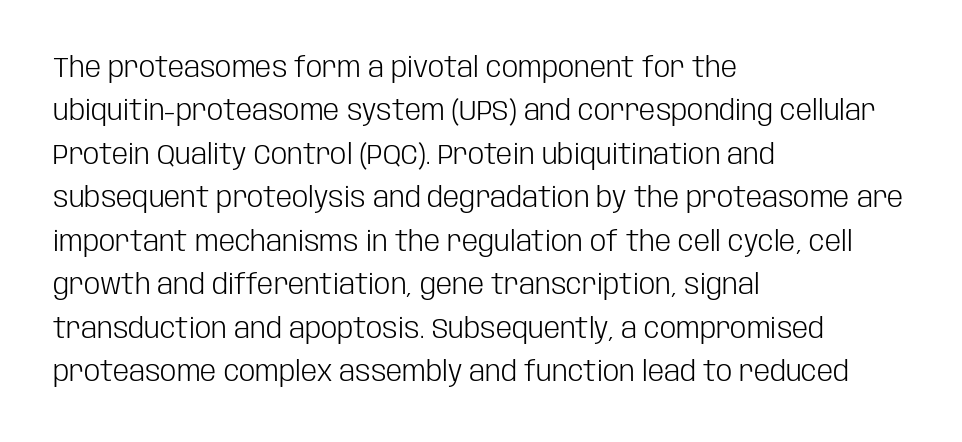
The rendering uses natural spacing where letterforms have individual widths. The designer went with a sans here, leaving each stem footless. Visually the block forms a straight wall on the left and a jagged coastline on the right. Italic? Not at all — the glyphs are vertical. Has an underline been added? It has not.
